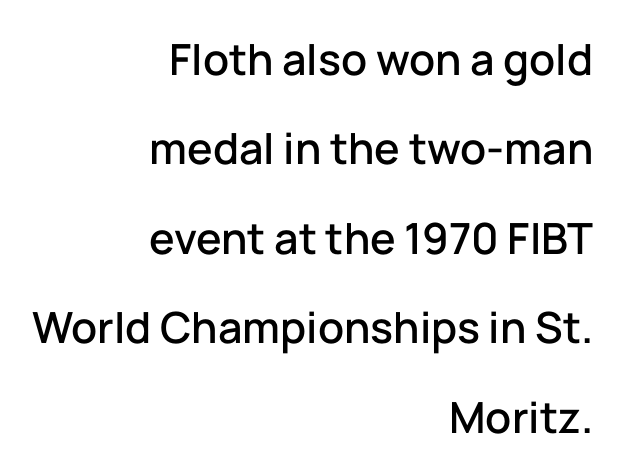
The image shows 43 px sans-serif type, upright; set right-aligned, loose line spacing (2.08x), normal letter spacing, not underlined; low stroke contrast and a medium x-height.
